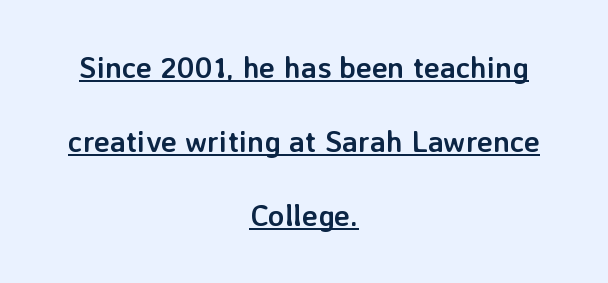
The image shows 30 px semibold sans-serif type, upright; set centered, loose line spacing (2.47x), normal letter spacing, underlined; low stroke contrast and a medium x-height.
